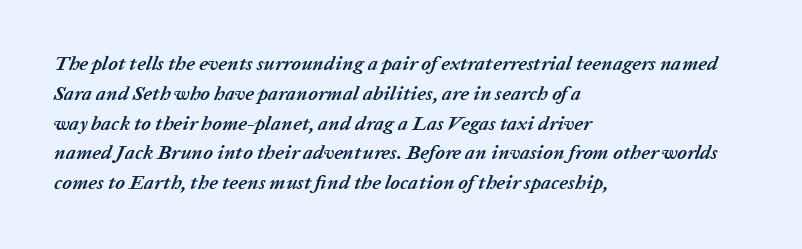
{"italic": "yes", "lean": "right", "slant_degrees": 20, "bold": "yes", "underline": "no", "align": "left", "line_spacing": "normal", "line_spacing_ratio": 1.49, "letter_spacing": "normal", "letter_spacing_em": 0.0, "glyph_px": 20}
